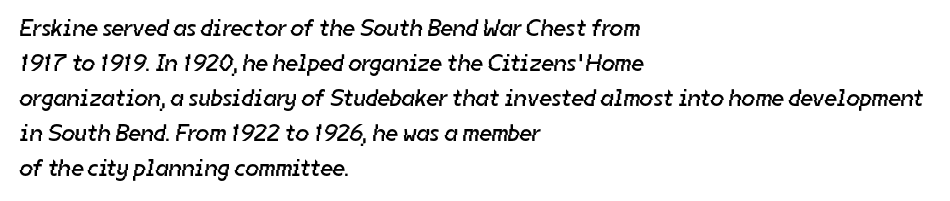
Q: Is the text bold? A: No.
Q: Is the text underlined? A: No.
Q: How is the paragraph aligned? A: Left-aligned.
Q: Is the spacing between letters normal or unusually wide? A: Normal.
Q: Is the spacing between lines tight, normal or loose? A: Normal.
